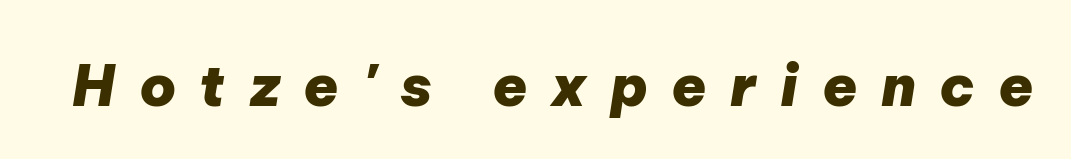
Q: Is the text bold? A: Yes.
Q: Is the text italic (slanted)? A: Yes, it leans right by about 9 degrees.
Q: Is the text underlined? A: No.
Q: Is the spacing between letters normal or unusually wide? A: Unusually wide.
Q: Width (condensed, normal, or wide)? A: Normal.
Q: Stroke contrast? A: Low.
Q: x-height? A: Medium.
Q: Monospaced? A: No.
